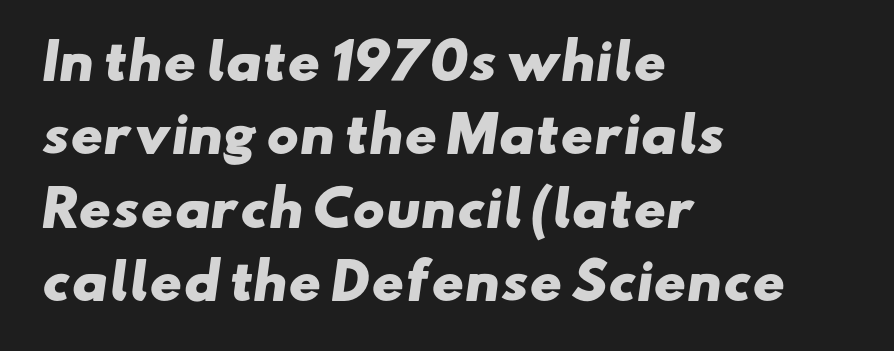
{"serif": "no", "bold": "yes", "weight": "heavy", "width": "wide", "stroke_contrast": "low", "x_height": "small", "monospaced": "no", "underline": "no", "align": "left", "line_spacing": "normal", "line_spacing_ratio": 1.5, "letter_spacing": "normal", "letter_spacing_em": 0.0, "glyph_px": 49}
